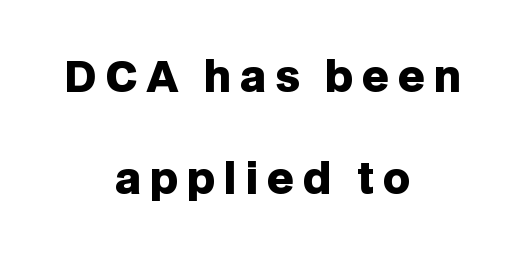
The image shows 42 px heavy sans-serif type, upright; set centered, loose line spacing (2.43x), unusually wide letter spacing (+0.21 em), not underlined; low stroke contrast and a large x-height.
